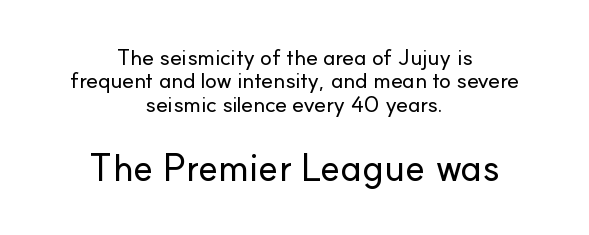
{"serif": "no", "italic": "no", "width": "normal", "stroke_contrast": "low", "x_height": "small", "monospaced": "no", "underline": "no", "align": "center", "line_spacing": "tight", "line_spacing_ratio": 1.06, "letter_spacing": "normal", "letter_spacing_em": 0.0, "larger_block": "second", "size_ratio": 1.73, "glyph_px": 38}
